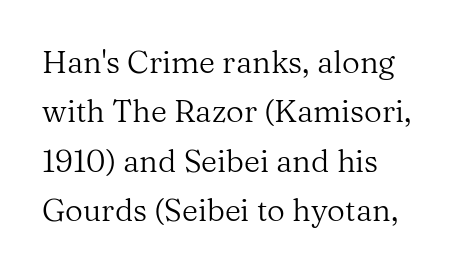
{"serif": "yes", "italic": "no", "bold": "no", "weight": "regular", "width": "normal", "stroke_contrast": "medium", "x_height": "medium", "monospaced": "no", "underline": "no", "align": "left", "line_spacing": "normal", "line_spacing_ratio": 1.59, "letter_spacing": "normal", "letter_spacing_em": 0.0, "glyph_px": 31}
